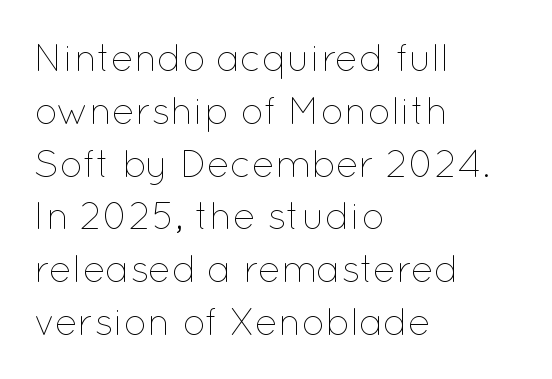
{"italic": "no", "bold": "no", "weight": "thin", "width": "normal", "stroke_contrast": "low", "x_height": "medium", "monospaced": "no", "underline": "no", "align": "left", "line_spacing": "normal", "line_spacing_ratio": 1.39, "letter_spacing": "normal", "letter_spacing_em": 0.0, "glyph_px": 38}
